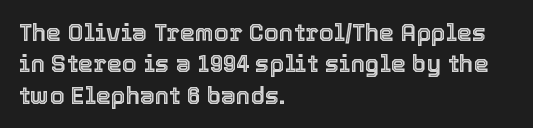
{"italic": "no", "underline": "no", "align": "left", "line_spacing": "normal", "line_spacing_ratio": 1.31, "letter_spacing": "normal", "letter_spacing_em": 0.0, "glyph_px": 24}
